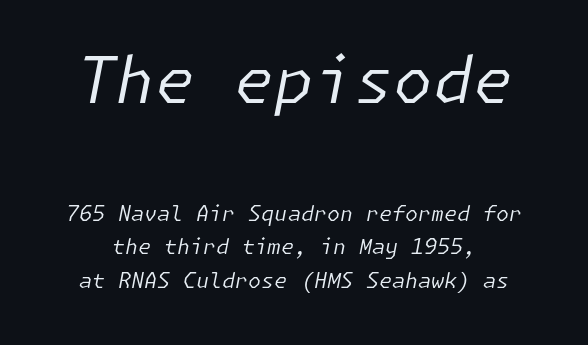
{"italic": "yes", "lean": "right", "slant_degrees": 11, "bold": "no", "weight": "regular", "width": "normal", "stroke_contrast": "low", "x_height": "medium", "underline": "no", "line_spacing": "normal", "line_spacing_ratio": 1.58, "letter_spacing": "normal", "letter_spacing_em": 0.0, "larger_block": "first", "size_ratio": 3.05, "glyph_px": 64}
